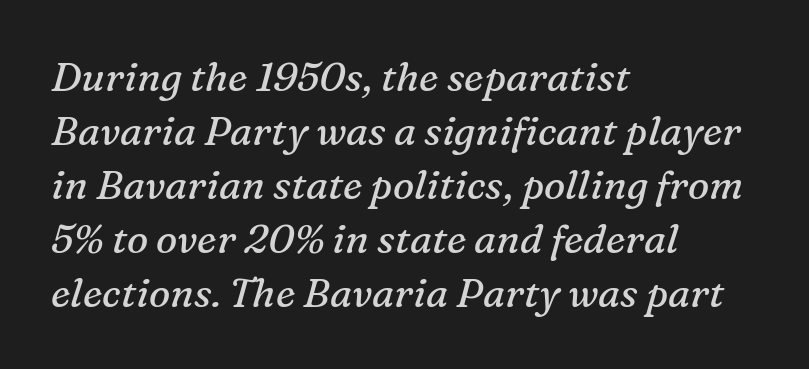
{"serif": "yes", "italic": "yes", "lean": "right", "slant_degrees": 16, "bold": "no", "weight": "regular", "width": "normal", "stroke_contrast": "medium", "x_height": "medium", "monospaced": "no", "underline": "no", "align": "left", "line_spacing": "normal", "line_spacing_ratio": 1.35, "letter_spacing": "normal", "letter_spacing_em": 0.0, "glyph_px": 40}
